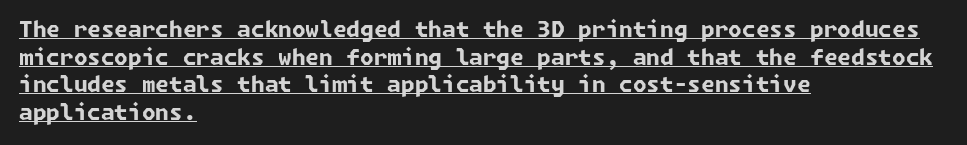
What decoration does the sample have? An underline. The setting favours the left margin, as ordinary paragraphs usually do. Tracking value appears to be zero — textbook default spacing. Heavy, bold letterforms. How would I describe the line gaps? Plain and ordinary.
